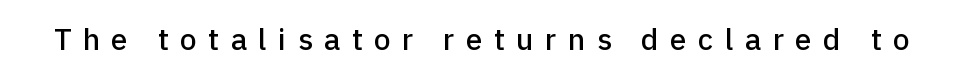
The image shows 30 px sans-serif type, upright; set unusually wide letter spacing (+0.38 em), not underlined; low stroke contrast and a medium x-height.
